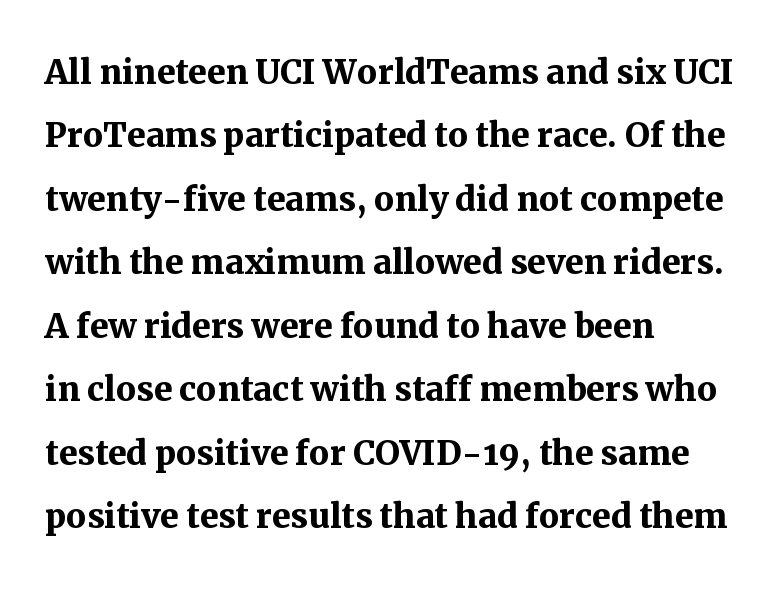
{"serif": "yes", "italic": "no", "bold": "yes", "weight": "semibold", "width": "normal", "stroke_contrast": "medium", "x_height": "medium", "monospaced": "no", "underline": "no", "align": "left", "line_spacing": "normal", "line_spacing_ratio": 1.41, "letter_spacing": "normal", "letter_spacing_em": 0.0, "glyph_px": 45}
